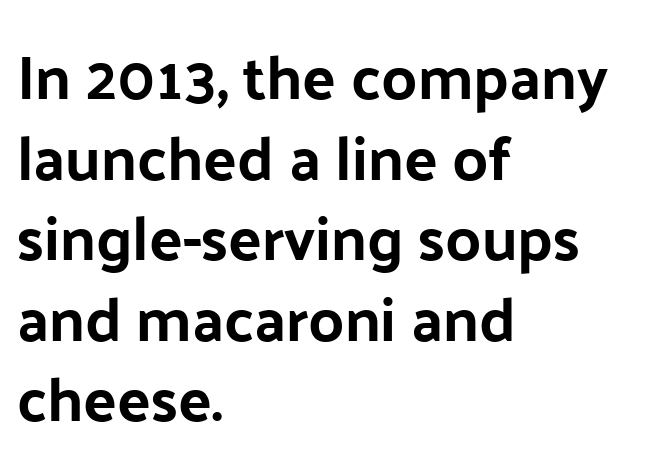
A typesetter would mark this as roman, not italic. The glyphs in this specimen are sans serif. Summary of vertical rhythm: regular, with standard interline spacing. A typesetter would call this proportional, since set widths differ per character.
